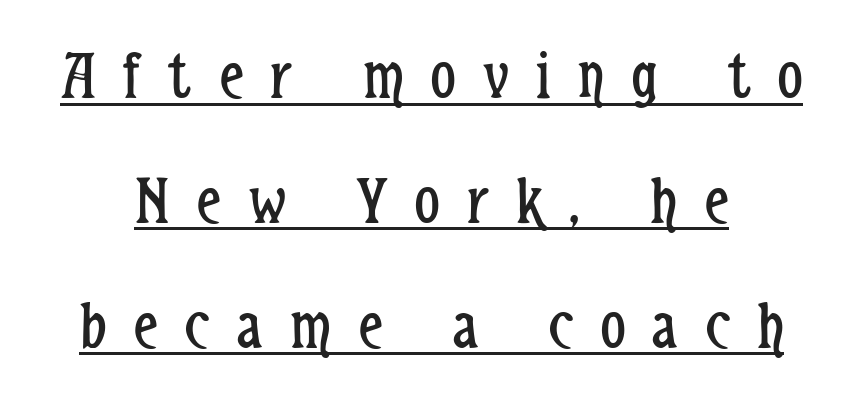
No extra ink here — the face is not bold. These lines are rendered in a variable-pitch font. The horizontal fit of the characters is loose and conspicuously gappy. Observe the absence of serifs on each vertical stroke in this sample.
